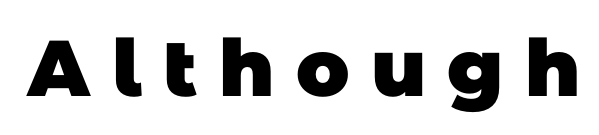
The image shows 79 px heavy sans-serif type; set unusually wide letter spacing (+0.27 em), not underlined; low stroke contrast and a large x-height.
